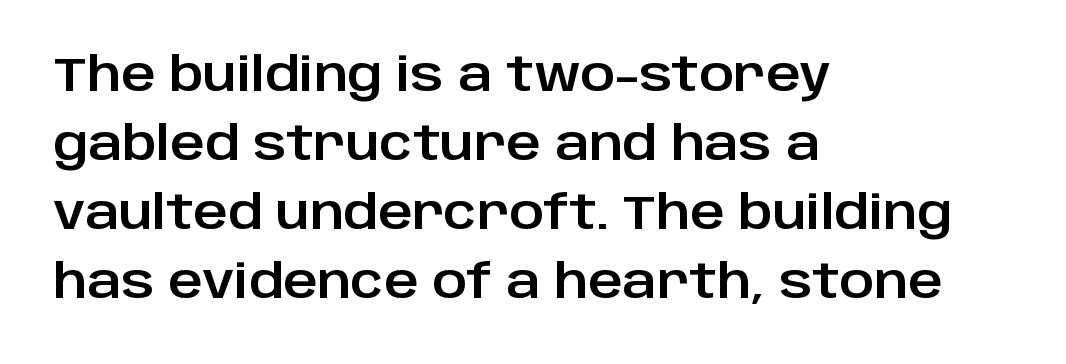
The specimen omits any rule beneath the text block's lines. Every character sits straight up, as roman type does. One glance says typical: line gaps are just what's usual. Every row of glyphs begins at an identical x-position on the left.
